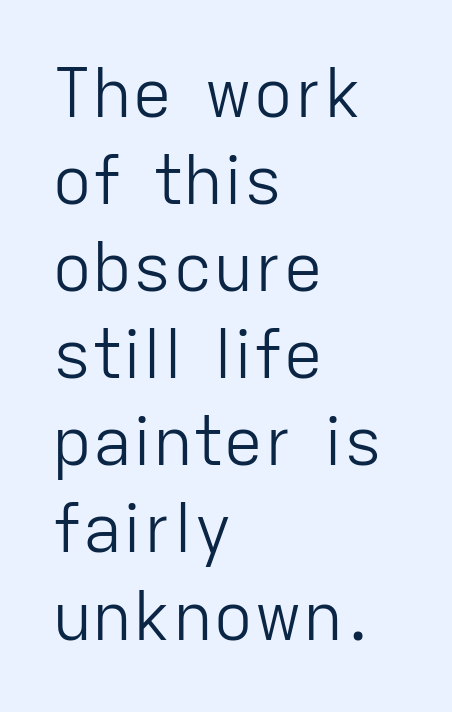
This sample has the flowing, uneven cadence of proportional lettering. A roman cut, with each character standing at attention. The paragraph shown leans on its left margin. Heaviness? Minimal to ordinary, like unemphasized prose. Compared with typical paragraphs, the rows here are spaced about the same. The glyphs in this specimen are sans serif.
